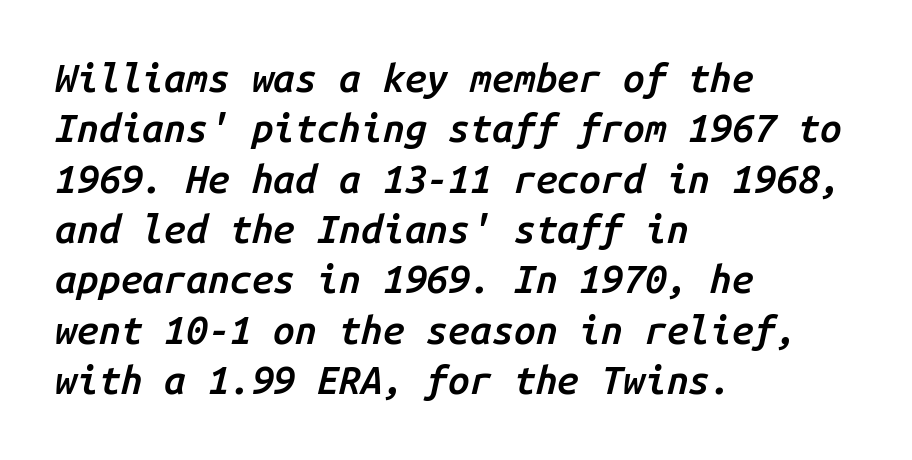
Q: Is the text bold? A: Semi-bold.
Q: Is the text italic (slanted)? A: Yes, it leans right by about 14 degrees.
Q: Is the text underlined? A: No.
Q: How is the paragraph aligned? A: Left-aligned.
Q: Is the spacing between letters normal or unusually wide? A: Normal.
Q: Is the spacing between lines tight, normal or loose? A: Normal.
Q: Width (condensed, normal, or wide)? A: Normal.
Q: Stroke contrast? A: Low.
Q: x-height? A: Medium.
Q: Monospaced? A: Yes.
